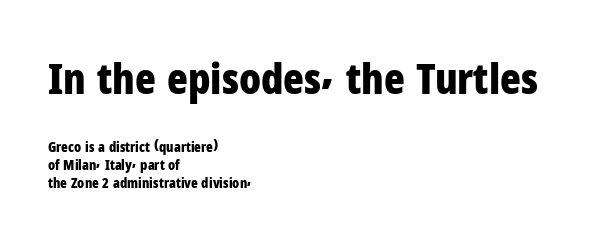
The image shows 43 px bold, condensed sans-serif type, upright; set left-aligned, normal line spacing (1.28x), normal letter spacing, not underlined; the first (top) block is 3.07x larger; low stroke contrast and a medium x-height.
